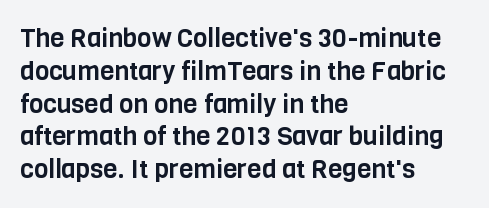
Q: Is the text italic (slanted)? A: No, it is upright.
Q: Is the text underlined? A: No.
Q: How is the paragraph aligned? A: Left-aligned.
Q: Is the spacing between letters normal or unusually wide? A: Normal.
Q: Is the spacing between lines tight, normal or loose? A: Normal.
